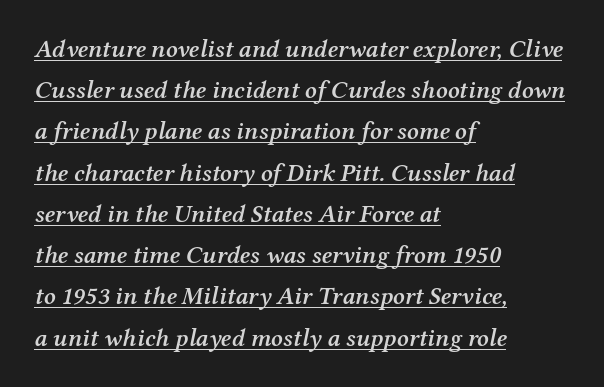
The rag falls on the right side of this text block. There's an unmistakable incline to the writing here. Does the leading feel generous? No, just average. The passage shown is semibold, sitting just below true bold. Descenders here cross a horizontal rule under the line.
